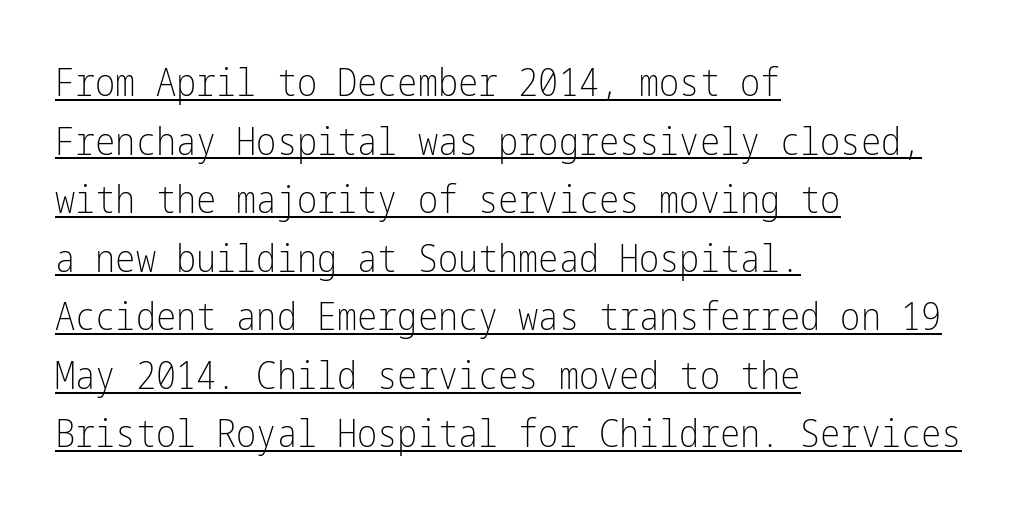
The image shows 38 px light, condensed sans-serif type, upright; set left-aligned, normal line spacing (1.54x), normal letter spacing, underlined; low stroke contrast and a medium x-height.
